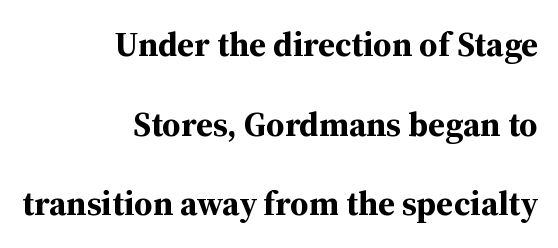
{"serif": "yes", "italic": "no", "bold": "yes", "weight": "bold", "width": "normal", "stroke_contrast": "medium", "x_height": "medium", "monospaced": "no", "underline": "no", "align": "right", "line_spacing": "loose", "line_spacing_ratio": 2.34, "letter_spacing": "normal", "letter_spacing_em": 0.0, "glyph_px": 34}
